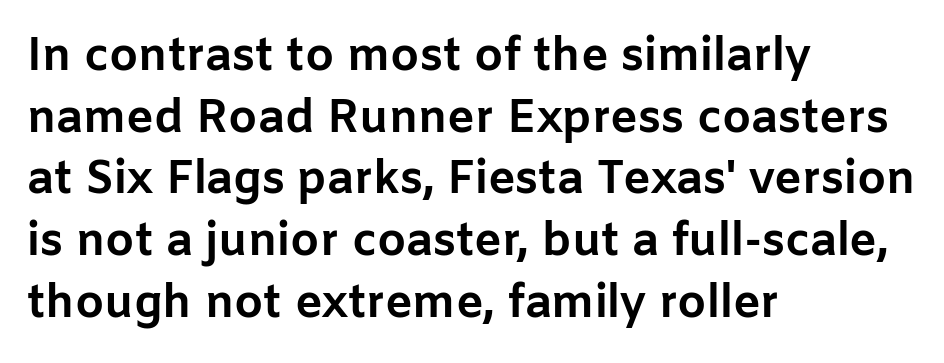
Quick note: underline off. This block has exactly the height ordinary leading produces. The font is running at its bold setting. Leftover space on each line is placed entirely after the last word. Proportional: the letters do not fall into vertical columns.
